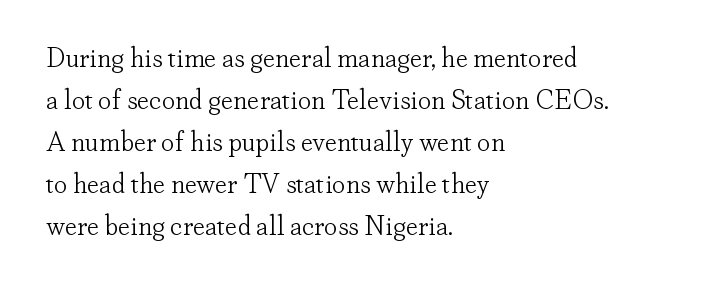
Each new line begins a customary step beneath the previous one. The passage shown is not underscored anywhere. Weight: not bold — regular or lighter. Nope, not italic — everything's standing straight. A classic flush-left, rag-right setting is used for this passage.
